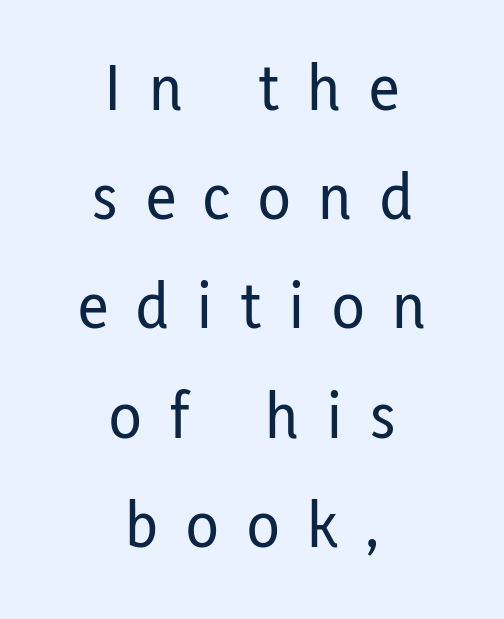
Does the leading feel generous? No, just average. These lines are rendered in a variable-pitch font. The letterforms stand isolated, each surrounded by extra space. A roman cut, with each character standing at attention. Layout note: lines centered.
